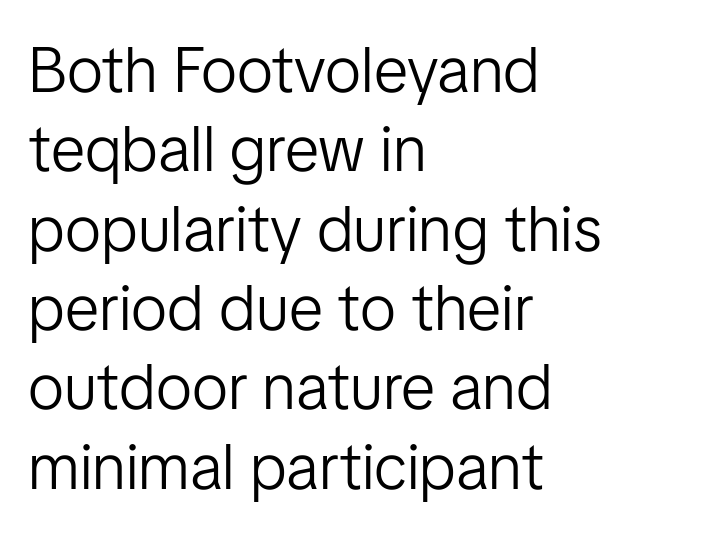
Q: Is the text bold? A: No.
Q: Is the text italic (slanted)? A: No, it is upright.
Q: Is the typeface a serif or a sans-serif typeface? A: Sans-serif.
Q: Is the text underlined? A: No.
Q: How is the paragraph aligned? A: Left-aligned.
Q: Is the spacing between letters normal or unusually wide? A: Normal.
Q: Width (condensed, normal, or wide)? A: Normal.
Q: Stroke contrast? A: Low.
Q: x-height? A: Medium.
Q: Monospaced? A: No.
